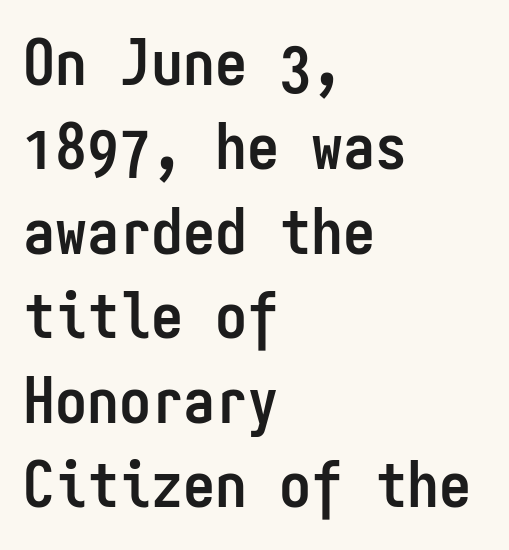
A typesetter would call this zero additional tracking. A typesetter would mark this as roman, not italic. Is this a sans? Yes — the strokes have no serifs. Note the uniform advance width — an 'i' takes as much space as an 'm'. Set as a true bold cut, around the 700 mark. Horizontal bands of white between lines are of average thickness.
